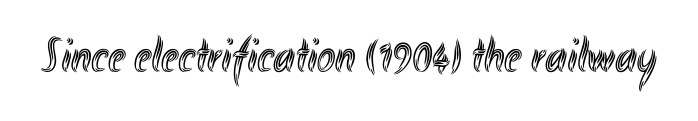
{"width": "condensed", "x_height": "small", "monospaced": "no", "underline": "no", "letter_spacing": "normal", "letter_spacing_em": 0.0, "glyph_px": 49}
